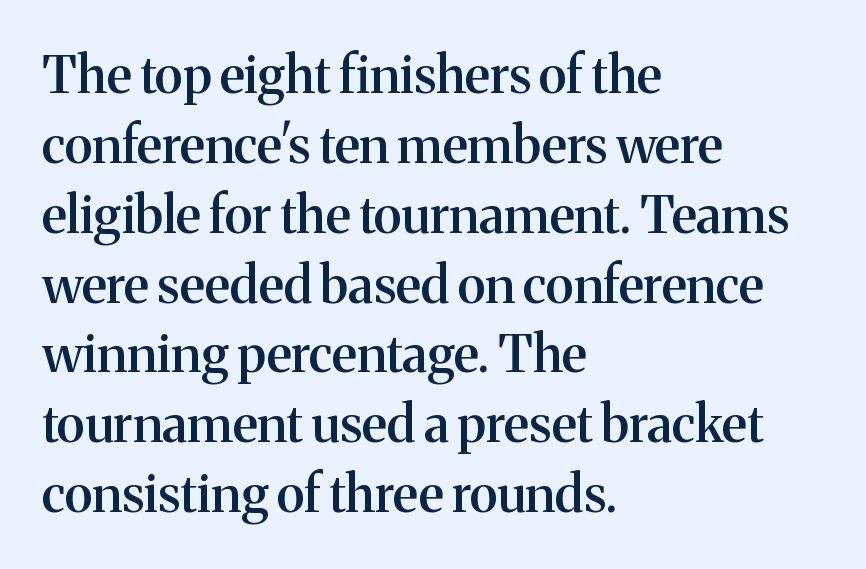
Q: Is the text bold? A: Semi-bold.
Q: Is the text italic (slanted)? A: No, it is upright.
Q: Is the typeface a serif or a sans-serif typeface? A: Serif.
Q: Is the text underlined? A: No.
Q: How is the paragraph aligned? A: Left-aligned.
Q: Is the spacing between letters normal or unusually wide? A: Normal.
Q: Is the spacing between lines tight, normal or loose? A: Normal.
Q: Width (condensed, normal, or wide)? A: Normal.
Q: Stroke contrast? A: Medium.
Q: x-height? A: Medium.
Q: Monospaced? A: No.
